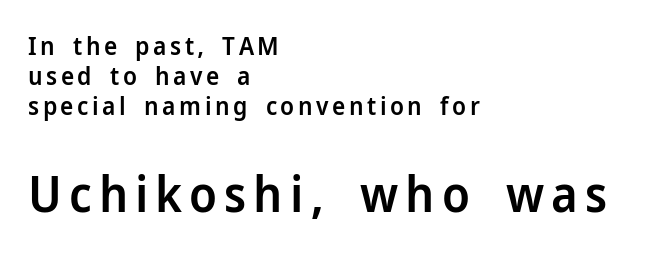
Q: Is the text bold? A: Semi-bold.
Q: Is the text italic (slanted)? A: No, it is upright.
Q: Is the typeface a serif or a sans-serif typeface? A: Sans-serif.
Q: Is the text underlined? A: No.
Q: How is the paragraph aligned? A: Left-aligned.
Q: Which block of text is set in a larger size, the first (top) or the second (bottom)? A: The second (bottom) one.
Q: Width (condensed, normal, or wide)? A: Normal.
Q: Stroke contrast? A: Low.
Q: x-height? A: Medium.
Q: Monospaced? A: No.
